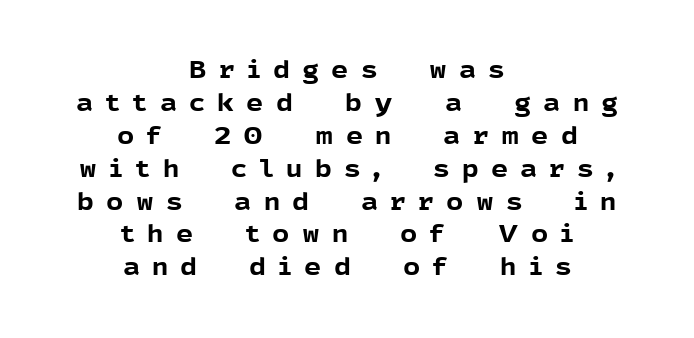
Rendered with straight, roman letterforms. Students, note that the glyphs here are deliberately spaced far apart. Rule under the text: the space is simply empty. Quick note: interline space is typical. Set as a true bold cut, around the 700 mark.
